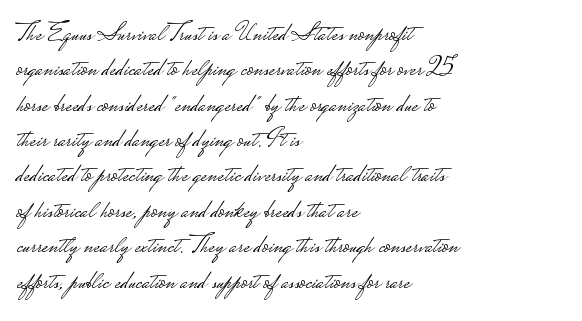
{"bold": "no", "underline": "no", "align": "left", "line_spacing": "normal", "line_spacing_ratio": 1.36, "letter_spacing": "normal", "letter_spacing_em": 0.0, "glyph_px": 26}
